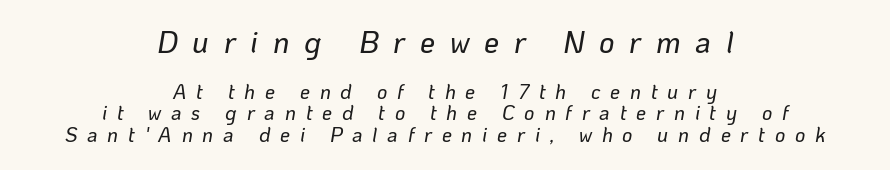
The image shows 30 px text type, italic (leaning right); set centered, tight line spacing (1.09x), unusually wide letter spacing (+0.49 em), not underlined; the first (top) block is 1.5x larger; low stroke contrast and a medium x-height.
